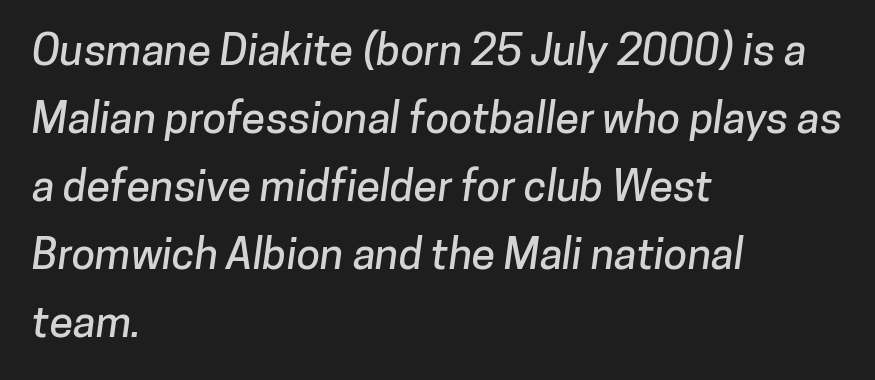
The image shows 43 px sans-serif type; set left-aligned, normal line spacing (1.58x), normal letter spacing, not underlined; low stroke contrast and a medium x-height.
